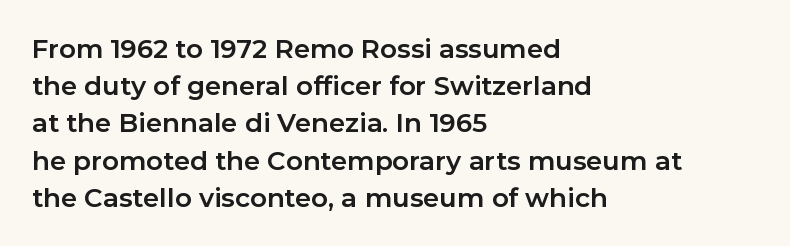
Notice how descenders clear the ascenders below comfortably — that's standard leading. Compared with an ordinary text face, these strokes are far heavier — a full bold. Compared with typical body copy, the letter spacing here is the same. Italic: no, the glyphs are upright roman. The rag falls on the right side of this text block. Descenders hang freely into open space.
